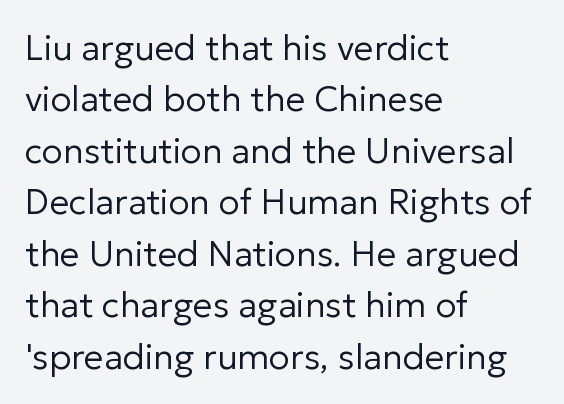
{"serif": "no", "italic": "no", "bold": "no", "weight": "regular", "width": "normal", "stroke_contrast": "low", "x_height": "medium", "monospaced": "no", "underline": "no", "align": "left", "line_spacing": "normal", "line_spacing_ratio": 1.47, "letter_spacing": "normal", "letter_spacing_em": 0.0, "glyph_px": 35}
